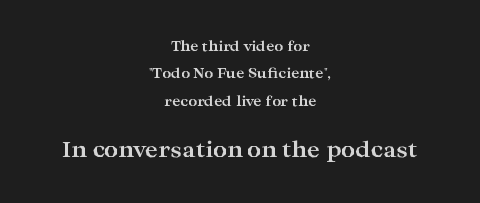
Q: Is the text bold? A: Yes.
Q: Is the text italic (slanted)? A: No, it is upright.
Q: Is the text underlined? A: No.
Q: How is the paragraph aligned? A: Centered.
Q: Is the spacing between letters normal or unusually wide? A: Normal.
Q: Is the spacing between lines tight, normal or loose? A: Loose.
Q: Which block of text is set in a larger size, the first (top) or the second (bottom)? A: The second (bottom) one.
